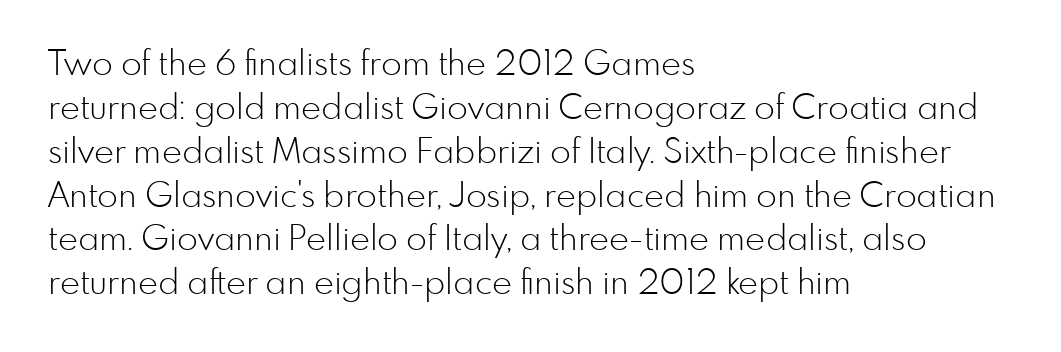
Q: Is the text bold? A: No.
Q: Is the text italic (slanted)? A: No, it is upright.
Q: Is the typeface a serif or a sans-serif typeface? A: Sans-serif.
Q: Is the text underlined? A: No.
Q: How is the paragraph aligned? A: Left-aligned.
Q: Is the spacing between letters normal or unusually wide? A: Normal.
Q: Is the spacing between lines tight, normal or loose? A: Normal.
Q: Width (condensed, normal, or wide)? A: Normal.
Q: Stroke contrast? A: Low.
Q: x-height? A: Small.
Q: Monospaced? A: No.
